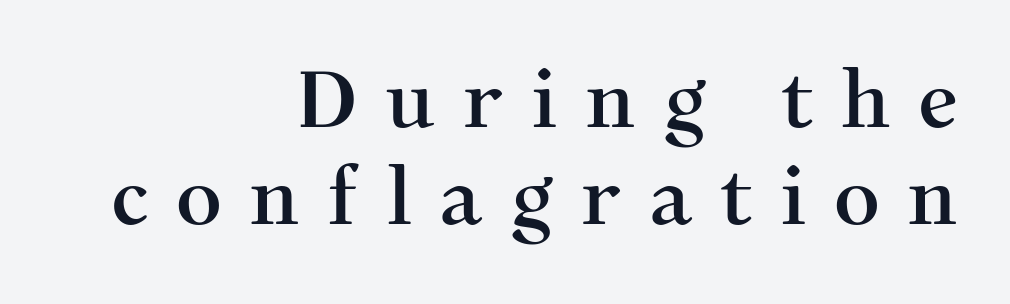
Q: Is the text italic (slanted)? A: No, it is upright.
Q: Is the typeface a serif or a sans-serif typeface? A: Serif.
Q: Is the text underlined? A: No.
Q: How is the paragraph aligned? A: Right-aligned.
Q: Is the spacing between letters normal or unusually wide? A: Unusually wide.
Q: Width (condensed, normal, or wide)? A: Normal.
Q: Stroke contrast? A: Medium.
Q: x-height? A: Medium.
Q: Monospaced? A: No.
